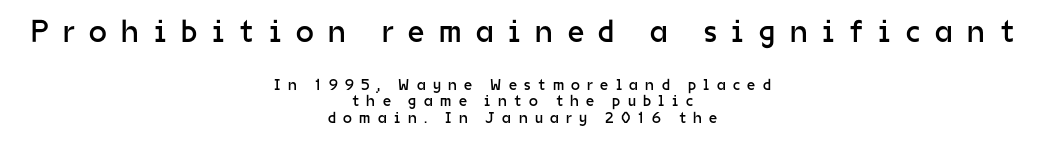
Varying glyph widths throughout — classic text-font behaviour. I'd call this a sans setting — the letters go barefoot. Characters remain perfectly vertical along every line. Quick note: interline space is minimal.
